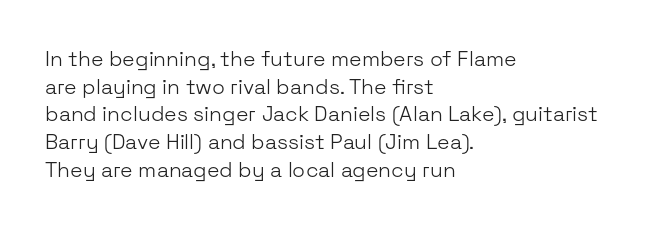
The image shows 21 px text type, upright; set left-aligned, normal line spacing (1.32x), normal letter spacing, not underlined.
